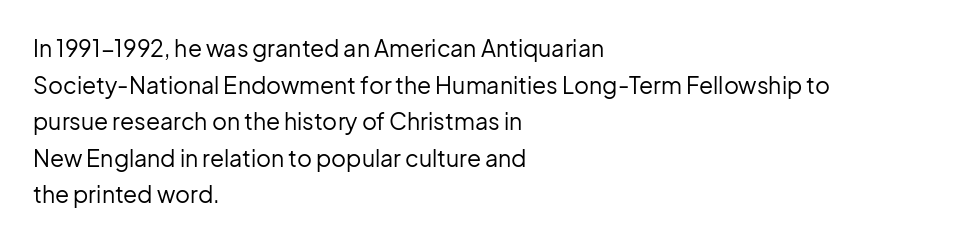
{"italic": "no", "bold": "no", "underline": "no", "align": "left", "line_spacing": "normal", "line_spacing_ratio": 1.59, "letter_spacing": "normal", "letter_spacing_em": 0.0, "glyph_px": 23}
